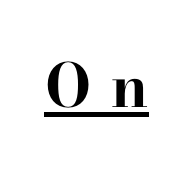
The image shows 60 px bold, wide serif type, upright; set unusually wide letter spacing (+0.33 em), underlined; high stroke contrast and a small x-height.
